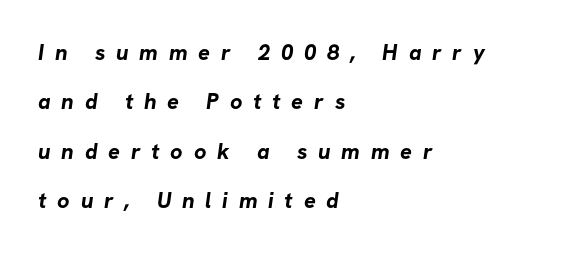
Q: Is the text bold? A: Yes.
Q: Is the text underlined? A: No.
Q: How is the paragraph aligned? A: Left-aligned.
Q: Is the spacing between letters normal or unusually wide? A: Unusually wide.
Q: Is the spacing between lines tight, normal or loose? A: Loose.
